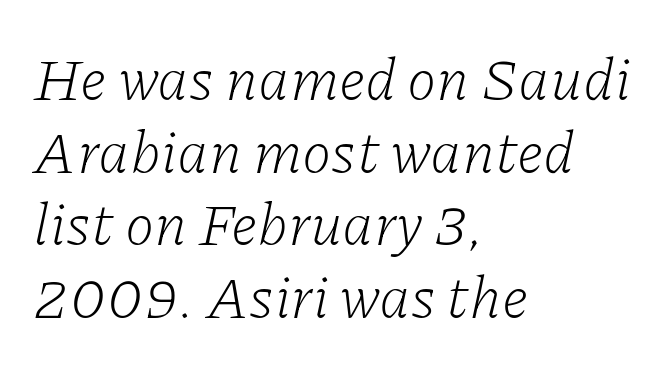
Q: Is the text bold? A: No.
Q: Is the text italic (slanted)? A: Yes, it leans right by about 11 degrees.
Q: Is the typeface a serif or a sans-serif typeface? A: Serif.
Q: Is the text underlined? A: No.
Q: How is the paragraph aligned? A: Left-aligned.
Q: Is the spacing between letters normal or unusually wide? A: Normal.
Q: Width (condensed, normal, or wide)? A: Normal.
Q: Stroke contrast? A: Low.
Q: x-height? A: Medium.
Q: Monospaced? A: No.
